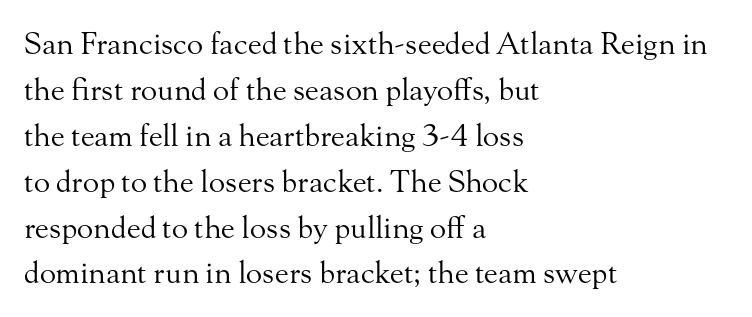
The image shows 30 px regular-weight serif type, upright; set left-aligned, normal line spacing (1.53x), normal letter spacing, not underlined; medium stroke contrast and a small x-height.
